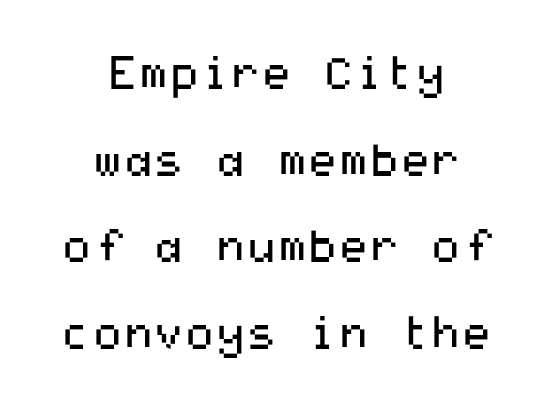
Check the space under the baseline: it is left empty. The line-height multiplier appears high, well above default. On a weight scale, this lands at 450 or below. A typesetter would label this face a sans. Typeset on center — no edge is straight.
